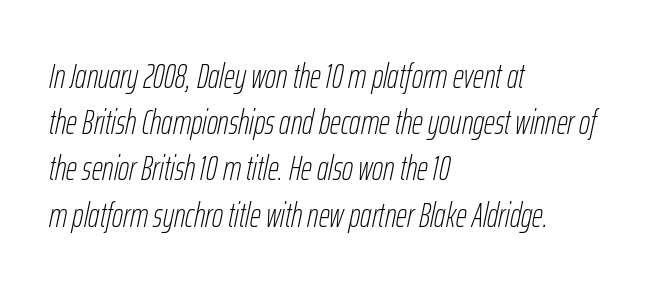
The face looks like a standard text weight, possibly lighter. Unmarked baselines from the first word to the last. The gaps between neighbouring characters are ordinary and unremarkable. Evenly set lines give the paragraph a standard silhouette. Reading down the block, your eye returns to a fixed left position each line.
